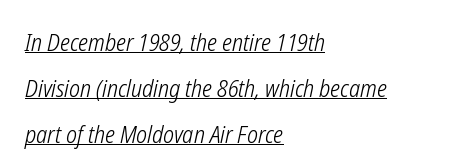
The image shows 24 px text type, italic (leaning right); set left-aligned, loose line spacing (1.92x), normal letter spacing, underlined.
